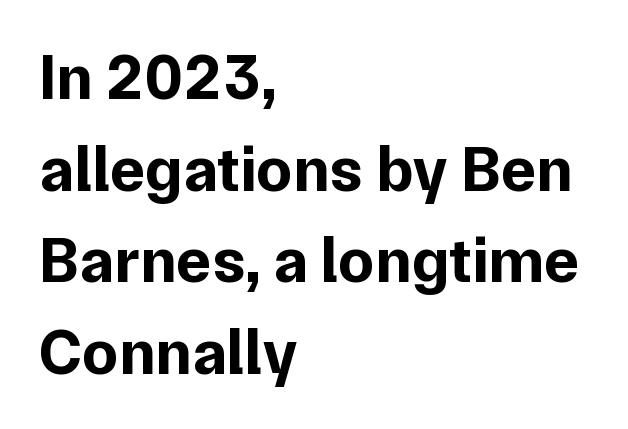
Horizontally, the lines are justified to the leading edge only. Character widths vary here, with narrow letters taking less room than wide ones. Stroke thickness is high; the sample reads as a true bold. If you drew a line through each stem, it would be perfectly vertical.
